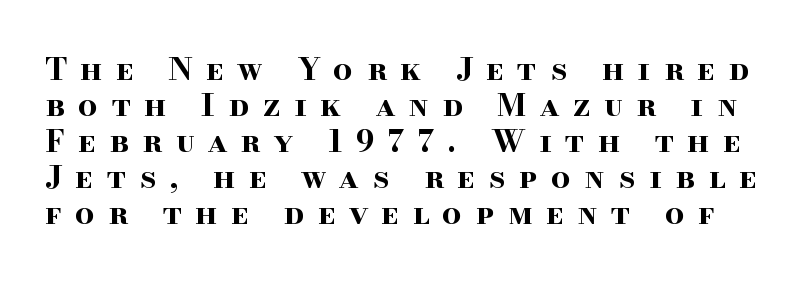
Q: Is the text bold? A: Yes.
Q: Is the text italic (slanted)? A: No, it is upright.
Q: Is the typeface a serif or a sans-serif typeface? A: Serif.
Q: Is the text underlined? A: No.
Q: Is the spacing between letters normal or unusually wide? A: Unusually wide.
Q: Width (condensed, normal, or wide)? A: Wide.
Q: Stroke contrast? A: High.
Q: x-height? A: Small.
Q: Monospaced? A: No.
